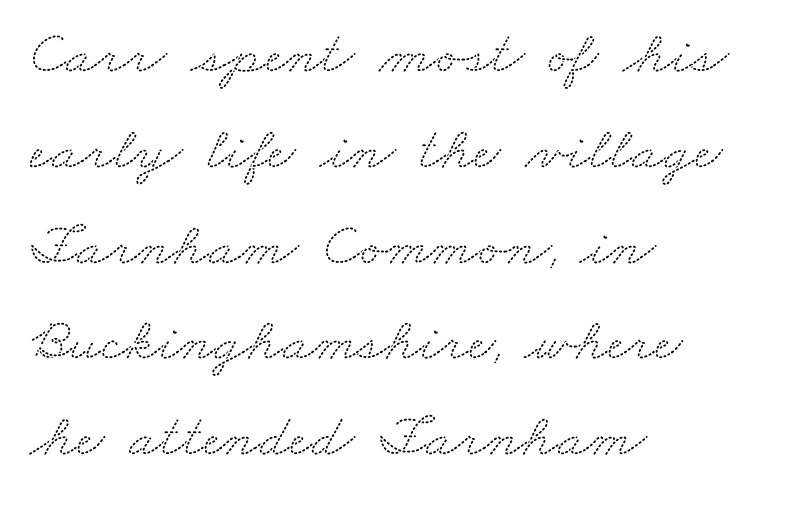
Q: Is the typeface a serif or a sans-serif typeface? A: Serif.
Q: Is the text underlined? A: No.
Q: How is the paragraph aligned? A: Left-aligned.
Q: Is the spacing between letters normal or unusually wide? A: Normal.
Q: Is the spacing between lines tight, normal or loose? A: Normal.
Q: Width (condensed, normal, or wide)? A: Wide.
Q: Stroke contrast? A: Medium.
Q: x-height? A: Small.
Q: Monospaced? A: No.
